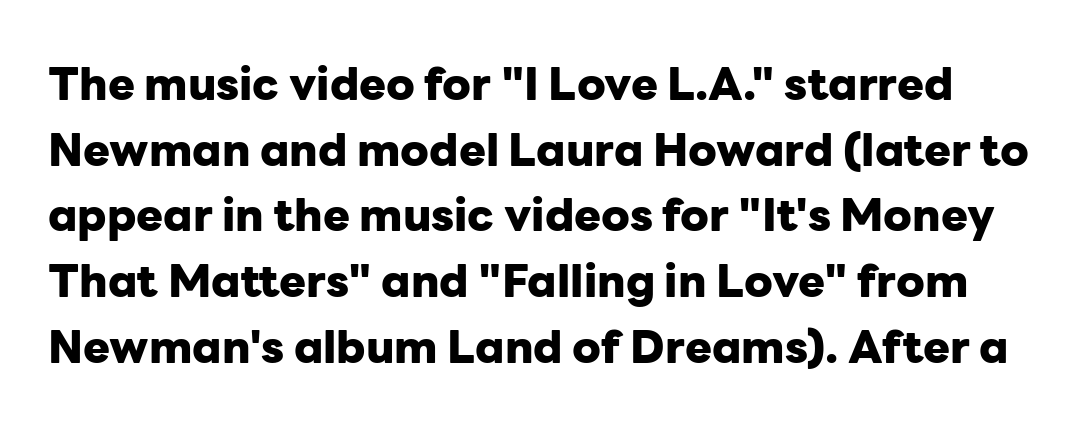
Q: Is the text bold? A: Yes.
Q: Is the text italic (slanted)? A: No, it is upright.
Q: Is the typeface a serif or a sans-serif typeface? A: Sans-serif.
Q: Is the text underlined? A: No.
Q: Is the spacing between letters normal or unusually wide? A: Normal.
Q: Is the spacing between lines tight, normal or loose? A: Normal.
Q: Width (condensed, normal, or wide)? A: Normal.
Q: Stroke contrast? A: Low.
Q: x-height? A: Medium.
Q: Monospaced? A: No.
